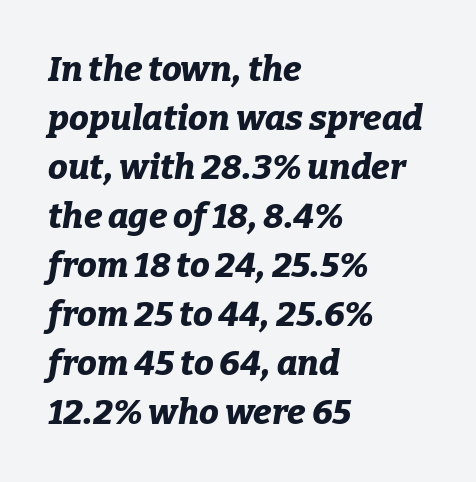
The passage is arranged the way most books set body copy — flush left. Short note: letters normally spaced. Typesetter's note: full bold, strokes at maximum text heaviness. Interline gaps are of average width in this sample.
